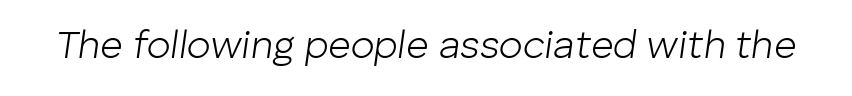
Is the letter spacing exaggerated? No — it looks like the ordinary default. This reads as an unemphasized weight, regular at the heaviest. You can tell it's italic because the verticals aren't actually vertical. Is this a fixed-width face? No — the glyphs have proportional, varying widths. Plain, unruled lines of type.
